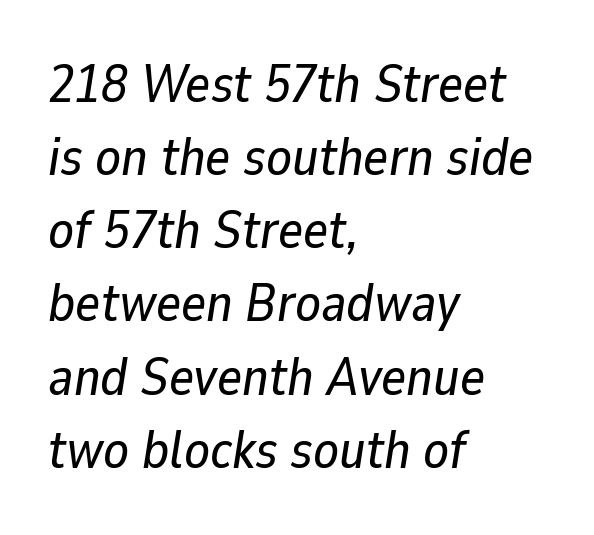
Check under the words: just untouched page. Do the characters align in a grid? No, the font is proportional. Short note: letters normally spaced. The whole block is typeset with a tilt. Reading down the block, your eye returns to a fixed left position each line. Does the leading feel generous? No, just average.
